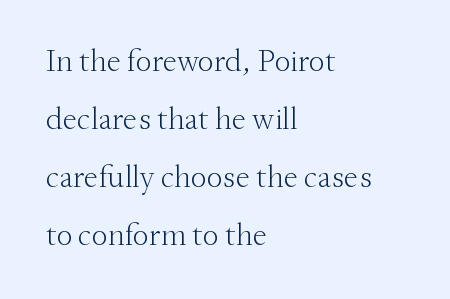
This is the regular roman posture of the typeface. Small tapered or slab feet sit at the stroke ends, so this counts as serif. Check under the words: just untouched page. Character widths vary here, with narrow letters taking less room than wide ones. How are the letters spaced? Ordinarily, with no added tracking.
